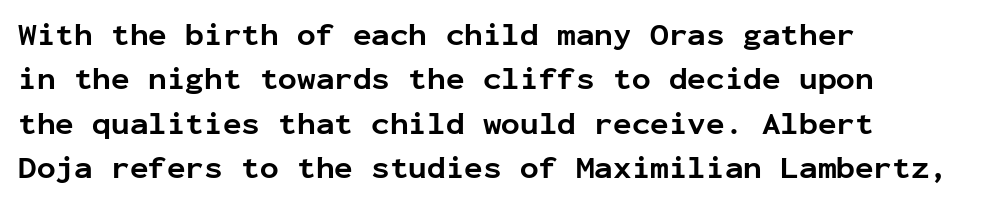
Q: Is the text bold? A: Yes.
Q: Is the text italic (slanted)? A: No, it is upright.
Q: Is the typeface a serif or a sans-serif typeface? A: Sans-serif.
Q: Is the text underlined? A: No.
Q: How is the paragraph aligned? A: Left-aligned.
Q: Is the spacing between letters normal or unusually wide? A: Normal.
Q: Is the spacing between lines tight, normal or loose? A: Normal.
Q: Width (condensed, normal, or wide)? A: Normal.
Q: Stroke contrast? A: Low.
Q: x-height? A: Medium.
Q: Monospaced? A: Yes.
